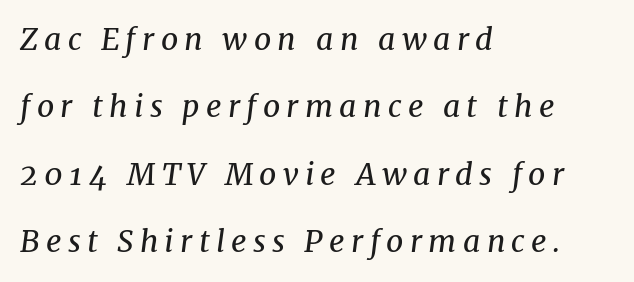
{"serif": "yes", "italic": "yes", "lean": "right", "slant_degrees": 8, "bold": "no", "weight": "regular", "width": "normal", "stroke_contrast": "medium", "x_height": "medium", "monospaced": "no", "underline": "no", "align": "left", "line_spacing": "loose", "line_spacing_ratio": 2.25, "letter_spacing": "wide", "letter_spacing_em": 0.21, "glyph_px": 30}
